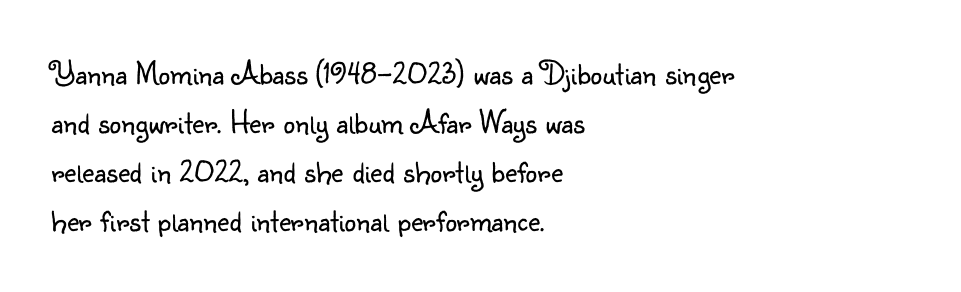
The image shows 33 px light sans-serif type, upright; set left-aligned, normal line spacing (1.48x), normal letter spacing, not underlined; low stroke contrast and a small x-height.
